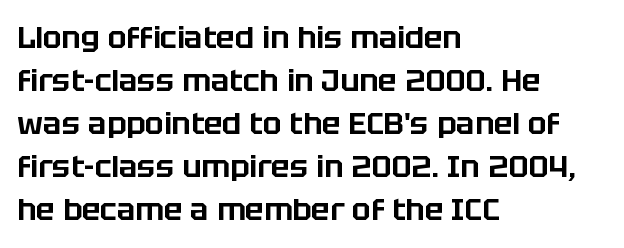
The image shows 31 px sans-serif type, upright; set left-aligned, normal line spacing (1.39x), normal letter spacing, not underlined; low stroke contrast and a large x-height.
